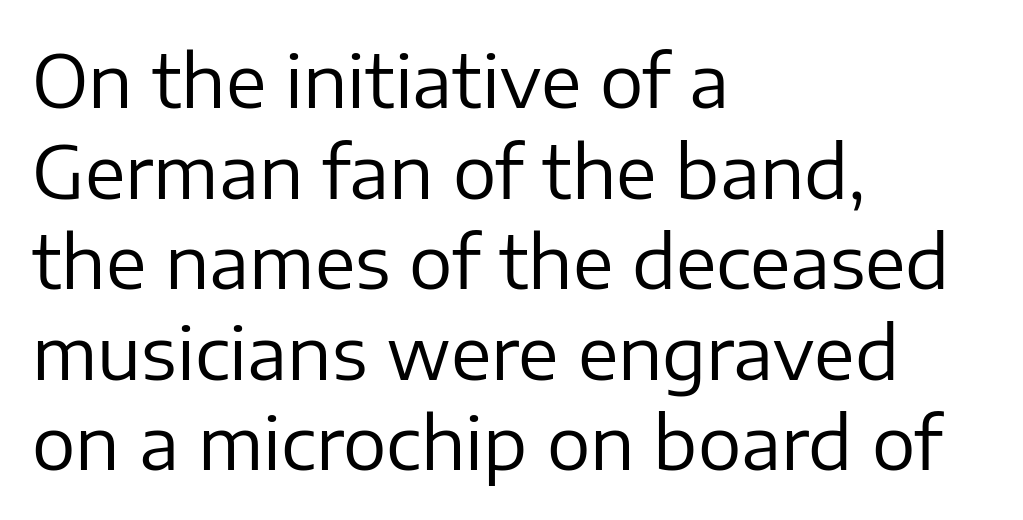
The image shows 73 px regular-weight sans-serif type, upright; set left-aligned, line spacing 1.24x, normal letter spacing, not underlined; low stroke contrast and a medium x-height.
